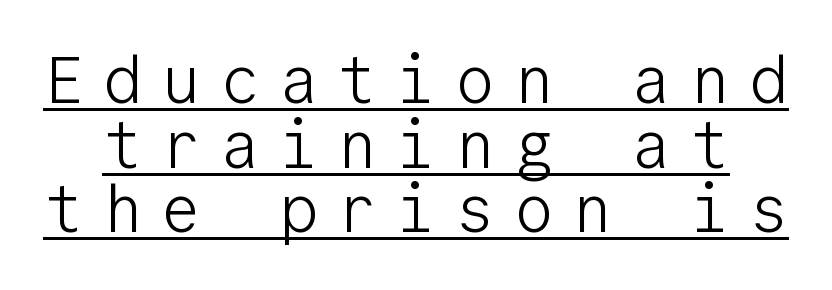
Q: Is the text bold? A: No.
Q: Is the text italic (slanted)? A: No, it is upright.
Q: Is the typeface a serif or a sans-serif typeface? A: Sans-serif.
Q: Is the text underlined? A: Yes.
Q: Is the spacing between letters normal or unusually wide? A: Unusually wide.
Q: Is the spacing between lines tight, normal or loose? A: Tight.
Q: Width (condensed, normal, or wide)? A: Normal.
Q: Stroke contrast? A: Low.
Q: x-height? A: Medium.
Q: Monospaced? A: Yes.
